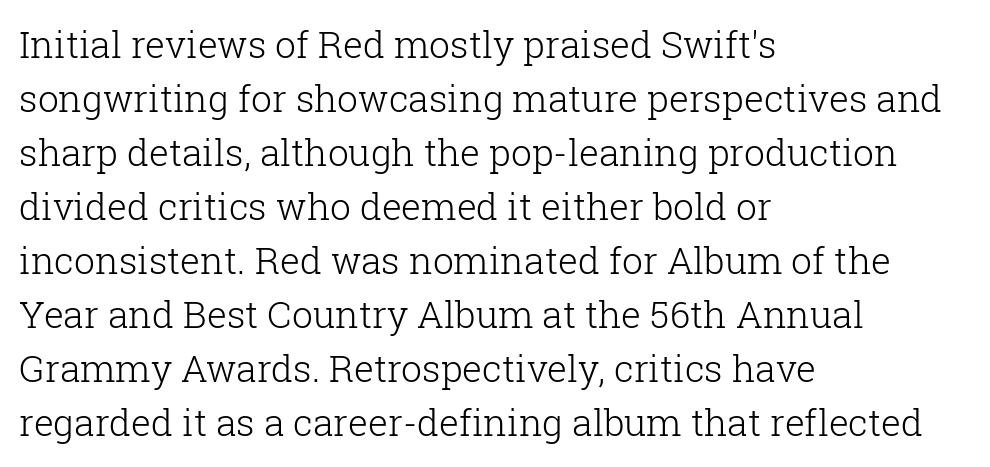
{"serif": "yes", "italic": "no", "bold": "no", "weight": "light", "width": "normal", "stroke_contrast": "low", "x_height": "medium", "monospaced": "no", "underline": "no", "align": "left", "line_spacing": "normal", "line_spacing_ratio": 1.46, "letter_spacing": "normal", "letter_spacing_em": 0.0, "glyph_px": 37}
